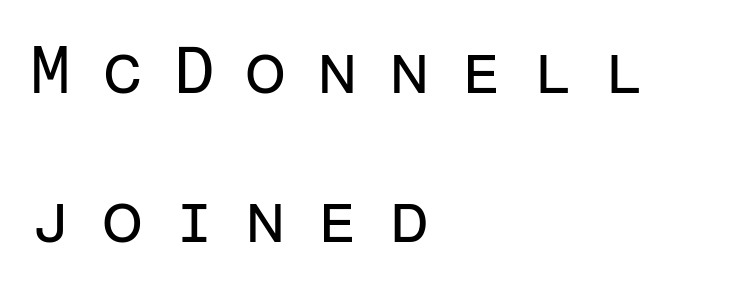
The image shows 66 px regular-weight sans-serif type, upright, monospaced; set left-aligned, loose line spacing (2.26x), unusually wide letter spacing (+0.47 em), not underlined; low stroke contrast and a medium x-height.
